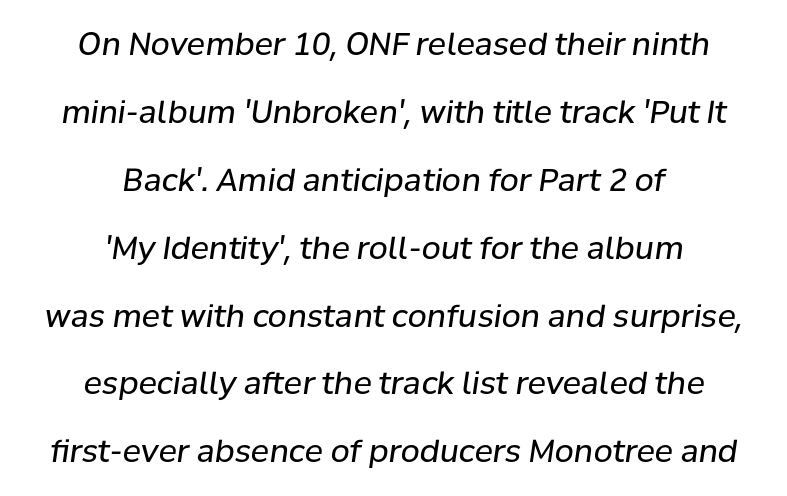
The image shows 31 px regular-weight type, italic (leaning right); set centered, loose line spacing (2.19x), normal letter spacing, not underlined; low stroke contrast and a medium x-height.
